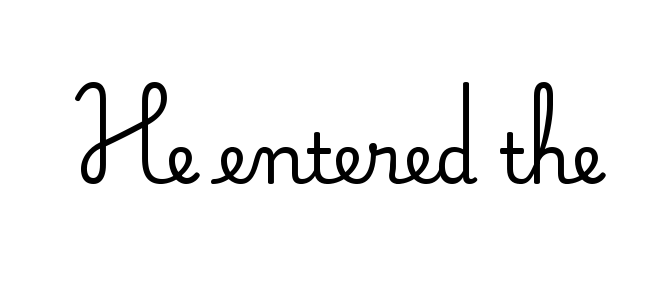
The passage shown is typed in a proportional face where columns would drift. Glance below the letters and you will spot only blank space. Characters follow at the spacing the type designer built in. The typography opts for an upright posture over an oblique one.
